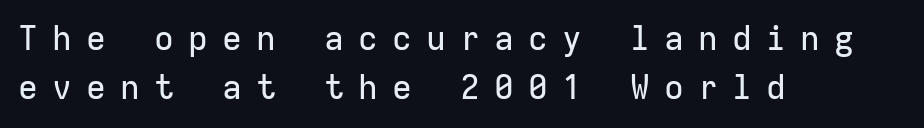
Do the letters lean? They stand straight. This sample has the even, mechanical cadence of fixed-width lettering. Beneath every word, the page is bare. The face used here is rendered with a markedly widened letterfit.
